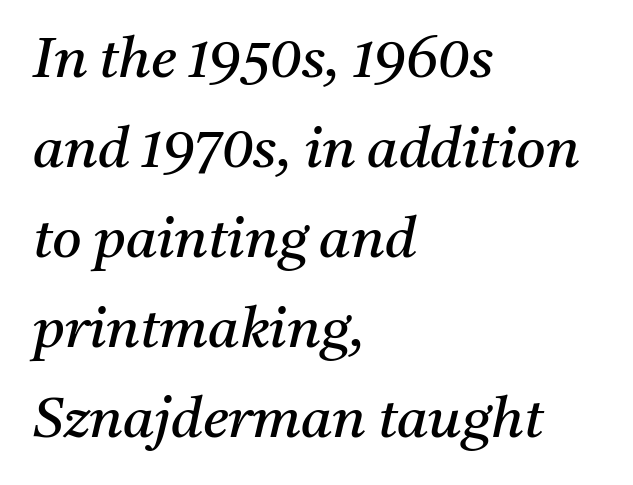
Weight: not bold — regular or lighter. Type without underlining. The lines are quadded left. Do the characters align in a grid? No, the font is proportional. Standard letterfit; no display-style spreading of the glyphs.
